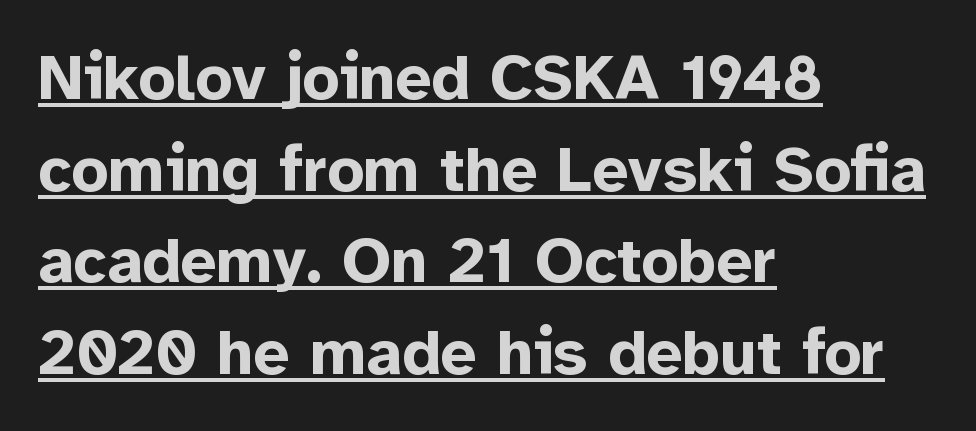
The lines sit at an ordinary, default distance from one another. Stroke thickness is high; the sample reads as a true bold. Proportional: the letters do not fall into vertical columns. Is there any slant? The stems are plumb.
